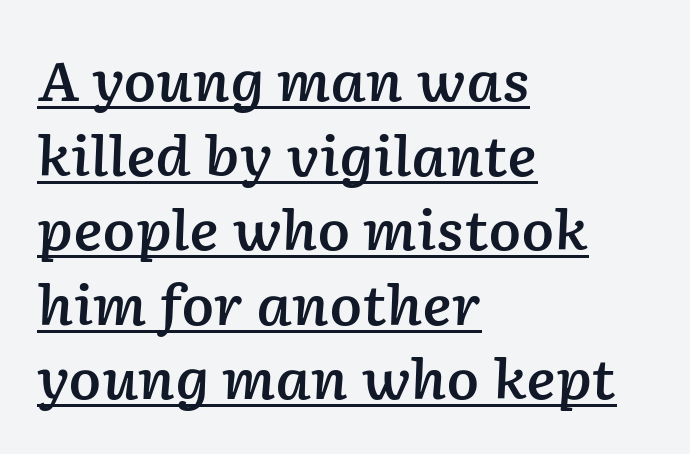
Q: Is the text bold? A: Semi-bold.
Q: Is the text italic (slanted)? A: Yes, it leans right by about 2 degrees.
Q: Is the text underlined? A: Yes.
Q: How is the paragraph aligned? A: Left-aligned.
Q: Is the spacing between letters normal or unusually wide? A: Normal.
Q: Is the spacing between lines tight, normal or loose? A: Normal.
Q: Width (condensed, normal, or wide)? A: Normal.
Q: Stroke contrast? A: Low.
Q: x-height? A: Medium.
Q: Monospaced? A: No.
